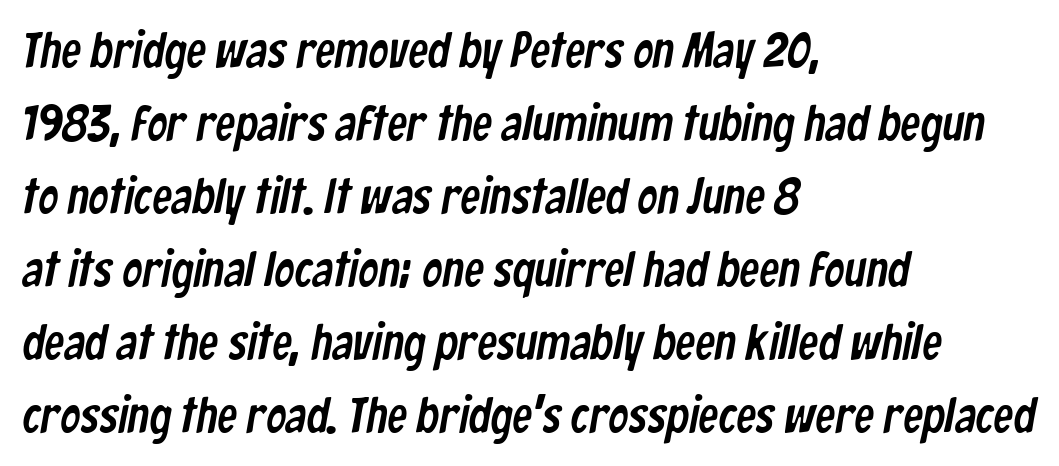
{"serif": "no", "width": "condensed", "stroke_contrast": "low", "x_height": "medium", "monospaced": "no", "underline": "no", "align": "left", "line_spacing": "normal", "line_spacing_ratio": 1.46, "letter_spacing": "normal", "letter_spacing_em": 0.0, "glyph_px": 50}
